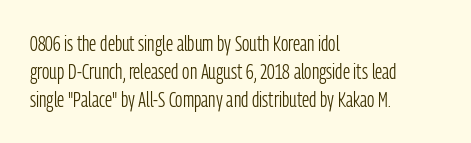
Visually the block forms a straight wall on the left and a jagged coastline on the right. Style check: upright. Bold? No — there's no thickening of the strokes. Notice how descenders clear the ascenders below comfortably — that's standard leading. Each word holds together tightly as a unit, with standard inter-letter gaps.
